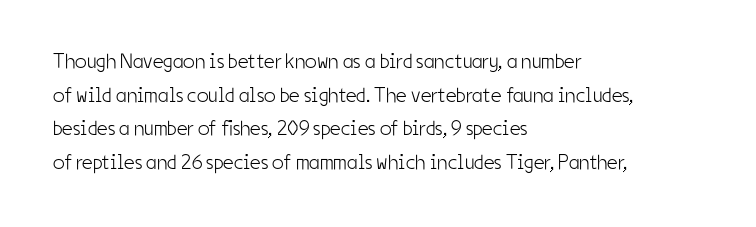
Q: Is the text bold? A: No.
Q: Is the text italic (slanted)? A: No, it is upright.
Q: Is the text underlined? A: No.
Q: How is the paragraph aligned? A: Left-aligned.
Q: Is the spacing between letters normal or unusually wide? A: Normal.
Q: Is the spacing between lines tight, normal or loose? A: Normal.
